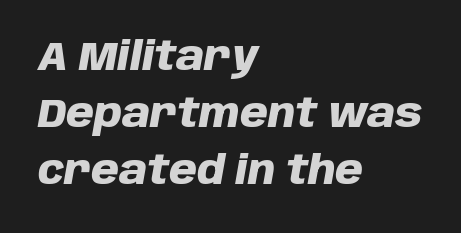
Spacing verdict: proportional, widths tailored to each character. This rendering features lettering with no underline. Alignment: flush left. The rendering uses a bold face; every stroke is thick and dark.
